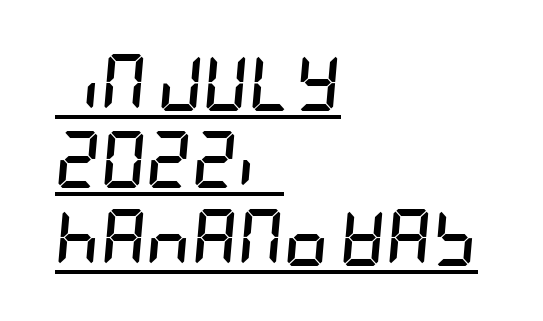
The image shows 56 px semibold, condensed type, italic (leaning right); set left-aligned, normal line spacing (1.38x), normal letter spacing, underlined; low stroke contrast and a large x-height.
